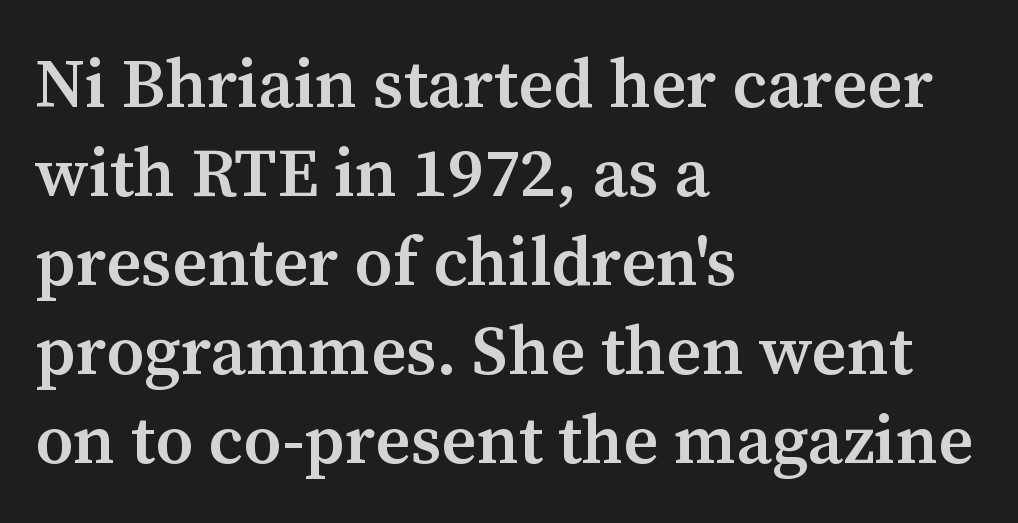
{"serif": "yes", "italic": "no", "bold": "semi", "weight": "semibold", "width": "normal", "stroke_contrast": "medium", "x_height": "medium", "monospaced": "no", "underline": "no", "align": "left", "line_spacing": "normal", "line_spacing_ratio": 1.29, "letter_spacing": "normal", "letter_spacing_em": 0.0, "glyph_px": 69}
